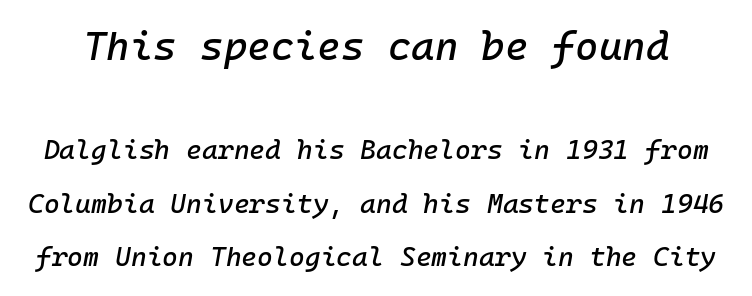
{"italic": "yes", "lean": "right", "slant_degrees": 10, "width": "normal", "stroke_contrast": "low", "x_height": "medium", "underline": "no", "line_spacing": "loose", "line_spacing_ratio": 1.98, "letter_spacing": "normal", "letter_spacing_em": 0.0, "larger_block": "first", "size_ratio": 1.48, "glyph_px": 40}
